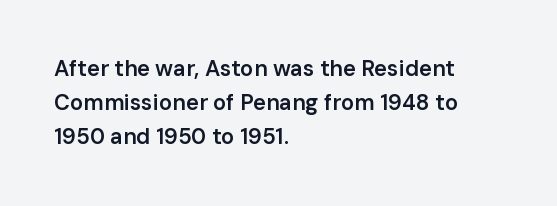
{"italic": "no", "bold": "semi", "underline": "no", "align": "left", "line_spacing": "normal", "line_spacing_ratio": 1.55, "letter_spacing": "normal", "letter_spacing_em": 0.0, "glyph_px": 22}
